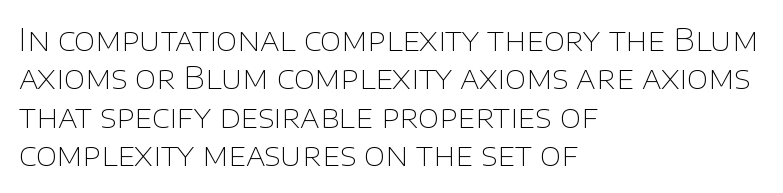
The image shows 31 px thin sans-serif type, upright; set left-aligned, line spacing 1.24x, normal letter spacing, not underlined; low stroke contrast and a large x-height.
